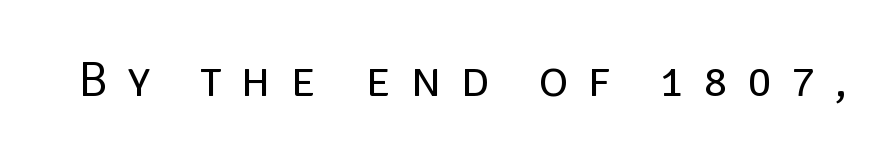
Q: Is the text bold? A: No.
Q: Is the text italic (slanted)? A: No, it is upright.
Q: Is the typeface a serif or a sans-serif typeface? A: Sans-serif.
Q: Is the text underlined? A: No.
Q: Is the spacing between letters normal or unusually wide? A: Unusually wide.
Q: Width (condensed, normal, or wide)? A: Normal.
Q: Stroke contrast? A: Low.
Q: x-height? A: Large.
Q: Monospaced? A: No.
